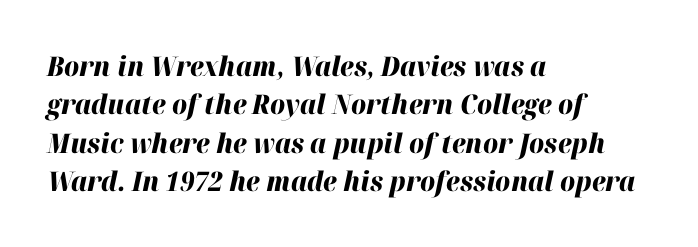
The designer left line spacing at the default. The rendering applies a slant to the glyphs. Strokes here are thick enough to call this a true bold. Is the block centered? No — it sits flush against the left margin.
